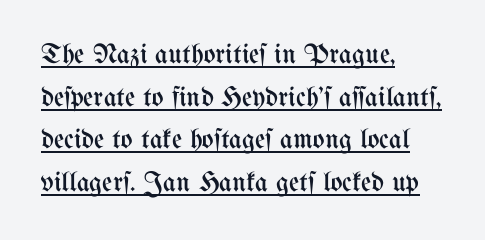
The image shows 28 px regular-weight, condensed type, upright; set left-aligned, normal line spacing (1.52x), normal letter spacing, underlined; medium stroke contrast and a medium x-height.
